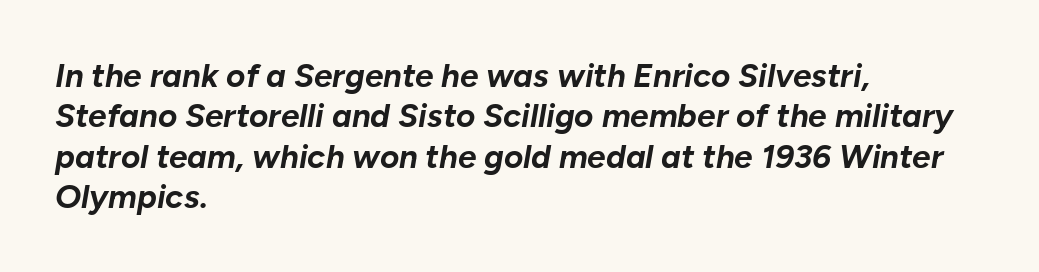
Unmarked baselines from the first word to the last. The passage shown is typed in a proportional face where columns would drift. These lines stack with their left ends in a neat column. The letterforms sit shoulder to shoulder at normal distance. Heft: maximum for text — a bold.
